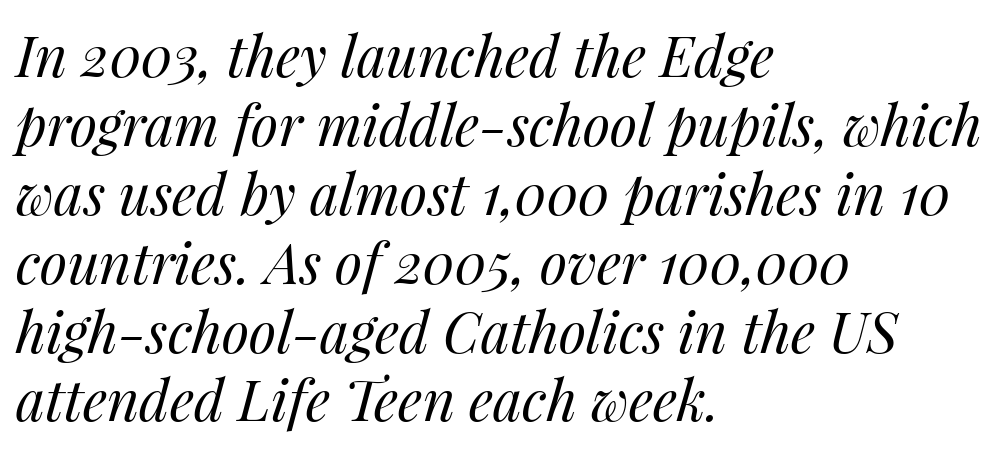
Q: Is the text bold? A: No.
Q: Is the text italic (slanted)? A: Yes, it leans right by about 14 degrees.
Q: Is the text underlined? A: No.
Q: How is the paragraph aligned? A: Left-aligned.
Q: Is the spacing between letters normal or unusually wide? A: Normal.
Q: Width (condensed, normal, or wide)? A: Normal.
Q: Stroke contrast? A: Medium.
Q: x-height? A: Medium.
Q: Monospaced? A: No.
